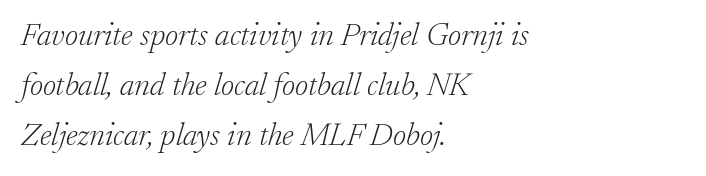
The image shows 32 px light serif type, italic (leaning right); set left-aligned, normal line spacing (1.57x), normal letter spacing, not underlined; low stroke contrast and a small x-height.
